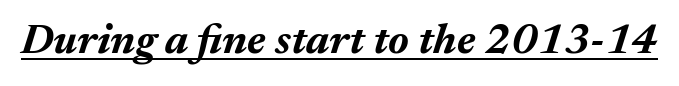
A typesetter would call this zero additional tracking. Italic: yes, the glyphs are oblique. Decoration check: the copy is underlined. Note the varied advance widths — an 'i' is clearly narrower than an 'm'. Caption: bold face, heavy strokes.
